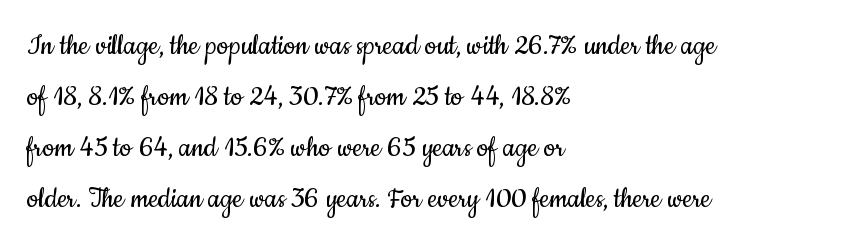
Q: Is the text bold? A: No.
Q: Is the text italic (slanted)? A: Yes.
Q: Is the typeface a serif or a sans-serif typeface? A: Sans-serif.
Q: Is the text underlined? A: No.
Q: How is the paragraph aligned? A: Left-aligned.
Q: Is the spacing between letters normal or unusually wide? A: Normal.
Q: Is the spacing between lines tight, normal or loose? A: Normal.
Q: Width (condensed, normal, or wide)? A: Condensed.
Q: Stroke contrast? A: Low.
Q: x-height? A: Small.
Q: Monospaced? A: No.
